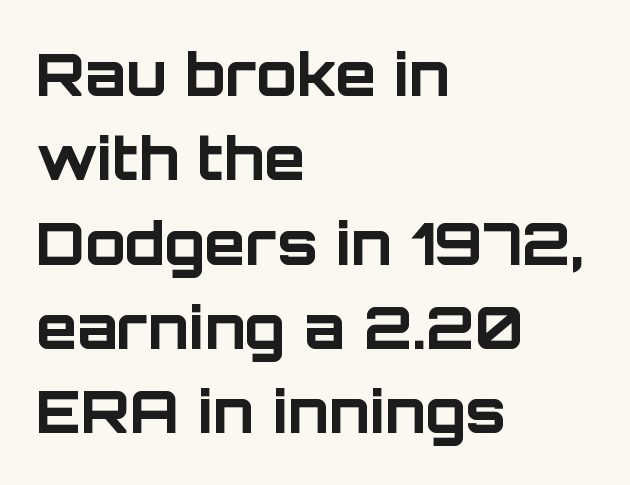
The image shows 59 px bold sans-serif type, upright; set left-aligned, normal line spacing (1.43x), normal letter spacing, not underlined; low stroke contrast and a large x-height.
